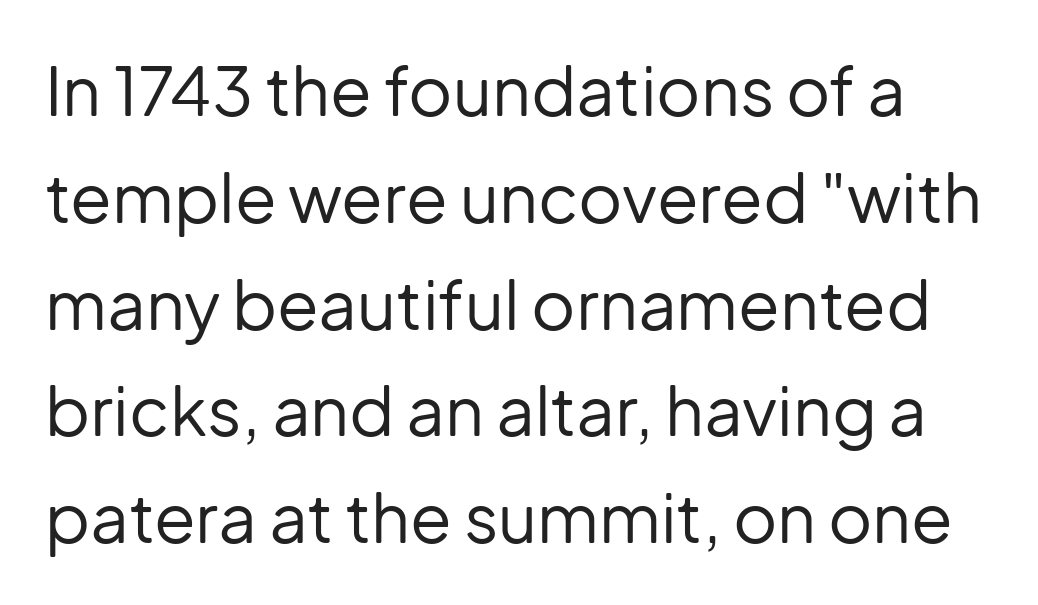
The image shows 68 px regular-weight sans-serif type, upright; set normal line spacing (1.57x), normal letter spacing, not underlined; low stroke contrast and a medium x-height.
